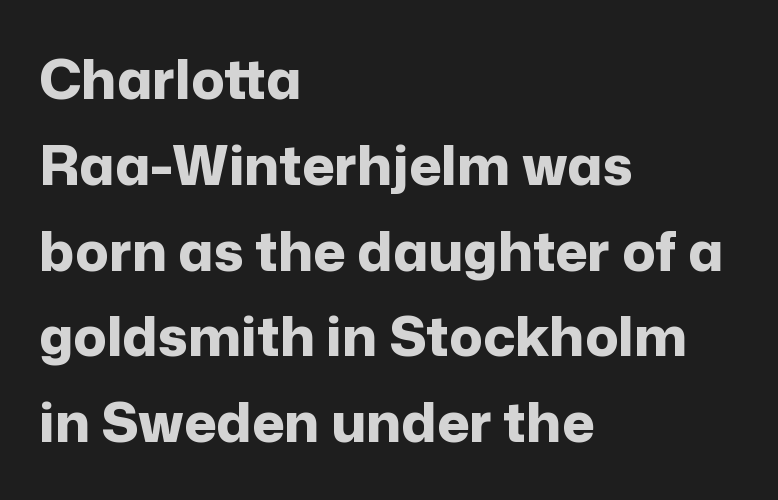
The image shows 55 px bold sans-serif type, upright; set left-aligned, normal line spacing (1.56x), normal letter spacing, not underlined; low stroke contrast and a medium x-height.
